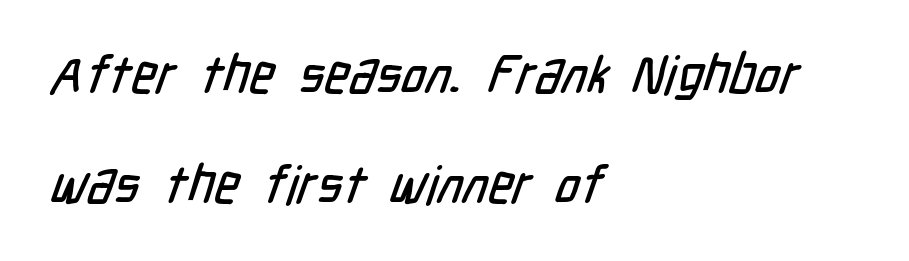
Q: Is the typeface a serif or a sans-serif typeface? A: Sans-serif.
Q: Is the text underlined? A: No.
Q: How is the paragraph aligned? A: Left-aligned.
Q: Is the spacing between letters normal or unusually wide? A: Normal.
Q: Is the spacing between lines tight, normal or loose? A: Loose.
Q: Width (condensed, normal, or wide)? A: Condensed.
Q: Stroke contrast? A: Low.
Q: x-height? A: Medium.
Q: Monospaced? A: No.
